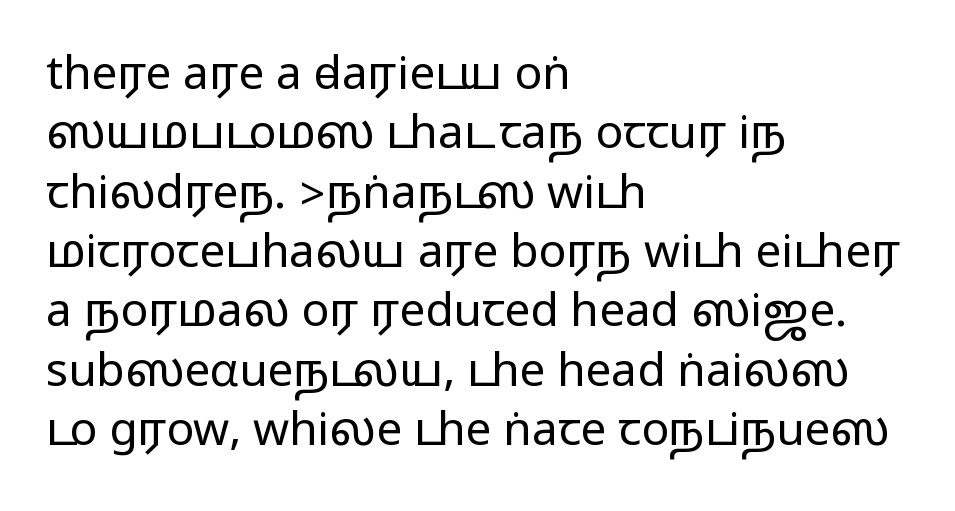
Do the characters align in a grid? No, the font is proportional. Is the letter spacing exaggerated? No — it looks like the ordinary default. Just letters on the line, the space beneath them empty. Ordinary non-slanted type is in use.
